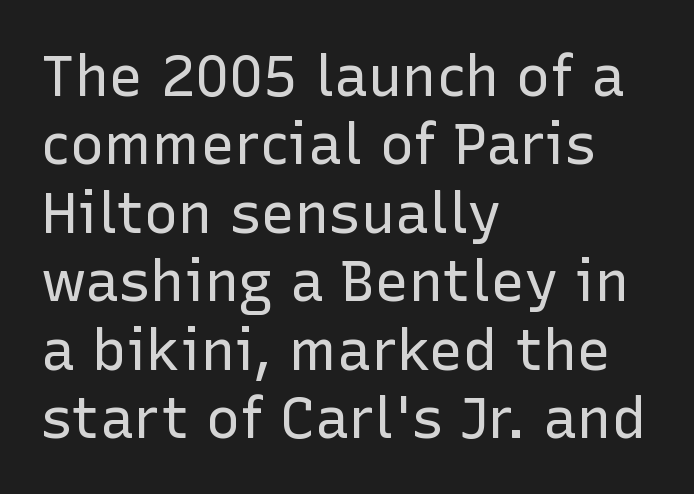
{"serif": "no", "italic": "no", "bold": "no", "weight": "regular", "width": "normal", "stroke_contrast": "low", "x_height": "medium", "monospaced": "no", "underline": "no", "align": "left", "line_spacing_ratio": 1.2, "letter_spacing": "normal", "letter_spacing_em": 0.0, "glyph_px": 57}
